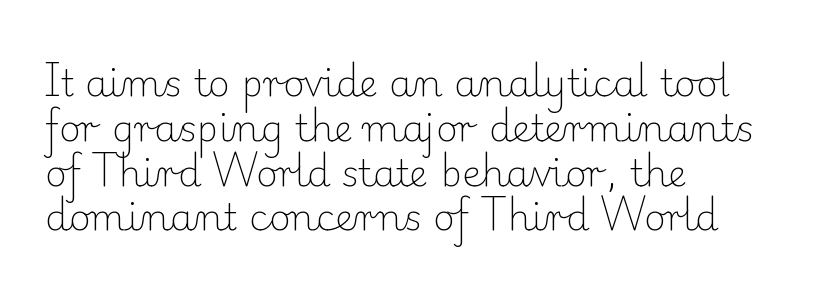
Q: Is the text bold? A: No.
Q: Is the text italic (slanted)? A: No, it is upright.
Q: Is the typeface a serif or a sans-serif typeface? A: Serif.
Q: Is the text underlined? A: No.
Q: How is the paragraph aligned? A: Left-aligned.
Q: Is the spacing between letters normal or unusually wide? A: Normal.
Q: Width (condensed, normal, or wide)? A: Normal.
Q: Stroke contrast? A: Low.
Q: x-height? A: Small.
Q: Monospaced? A: No.
